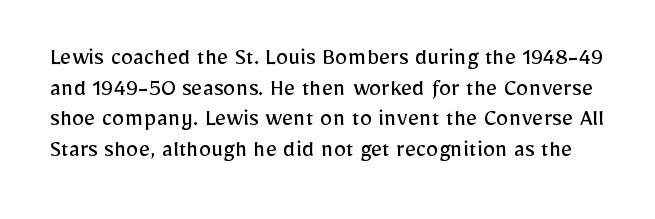
Q: Is the text bold? A: No.
Q: Is the text italic (slanted)? A: No, it is upright.
Q: Is the text underlined? A: No.
Q: Is the spacing between letters normal or unusually wide? A: Normal.
